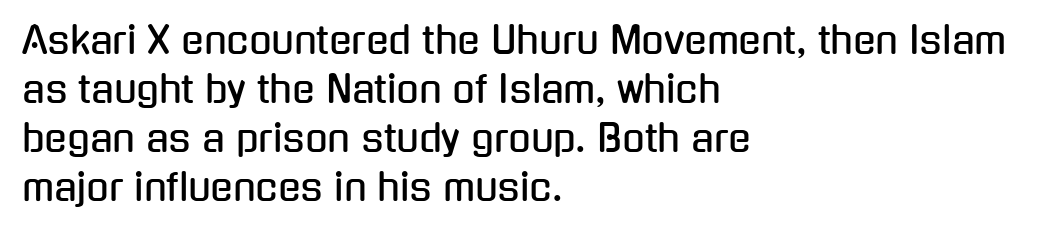
The rendering uses a moderate line-height, typical for paragraphs. Students, note that the glyphs here touch the page at normal intervals. It's the straight-up-and-down kind of type. The string is rendered with underlining switched off. Line starts are locked; line ends wander.
